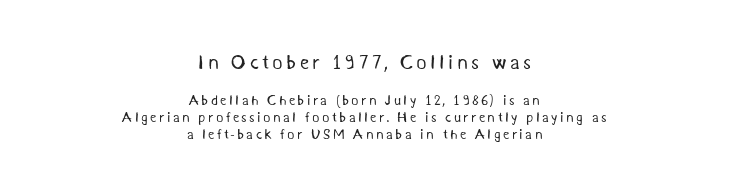
{"bold": "no", "underline": "no", "align": "center", "line_spacing_ratio": 1.23, "larger_block": "first", "size_ratio": 1.43, "glyph_px": 20}
